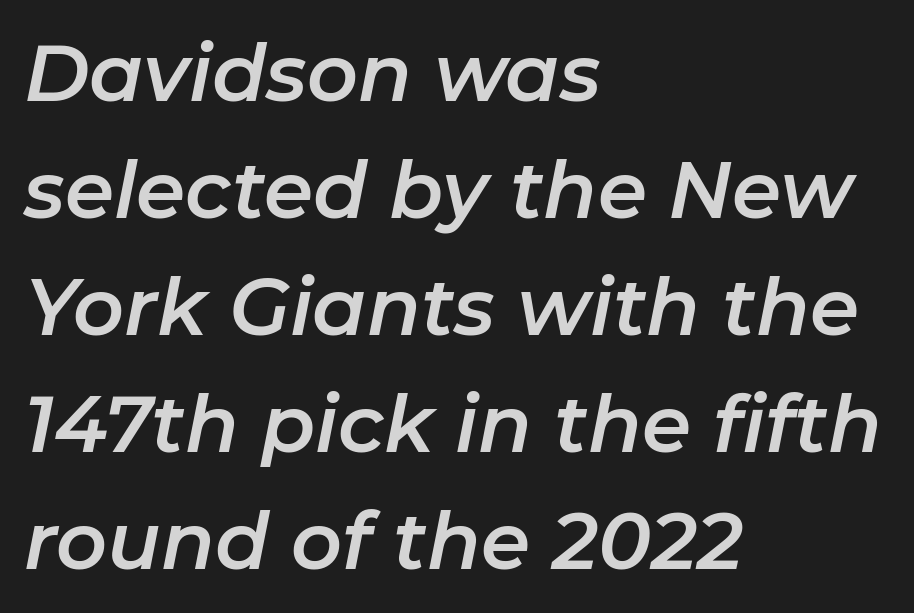
Honestly, there is no underline to notice here at all. Is the block centered? No — it sits flush against the left margin. Slant detected: the letters are inclined. Character widths vary here, with narrow letters taking less room than wide ones. Successive baselines arrive at the customary interval. There is no visible air inserted between adjacent glyphs.
